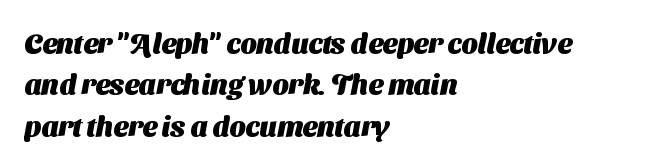
Regarding serifs, this sample does without them. The face used here is proportionally spaced, like ordinary book or web type. A normal amount of white space separates one row of letters from the next. Plenty of ink on the page — the face is bold. Descenders hang freely into open space. In CSS terms this would be text-align: left.
